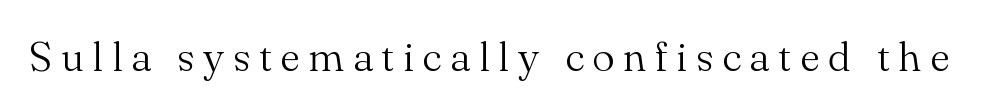
{"serif": "yes", "italic": "no", "bold": "no", "weight": "light", "width": "normal", "stroke_contrast": "medium", "x_height": "small", "monospaced": "no", "underline": "no", "letter_spacing": "wide", "letter_spacing_em": 0.21, "glyph_px": 42}
